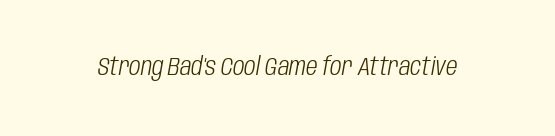
Q: Is the text bold? A: No.
Q: Is the text italic (slanted)? A: Yes, it leans right by about 10 degrees.
Q: Is the text underlined? A: No.
Q: Is the spacing between letters normal or unusually wide? A: Normal.
